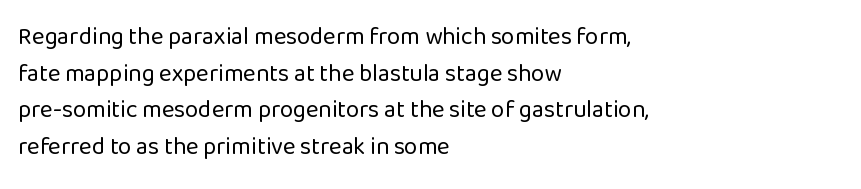
Q: Is the text bold? A: No.
Q: Is the text italic (slanted)? A: No, it is upright.
Q: Is the text underlined? A: No.
Q: How is the paragraph aligned? A: Left-aligned.
Q: Is the spacing between letters normal or unusually wide? A: Normal.
Q: Is the spacing between lines tight, normal or loose? A: Normal.
